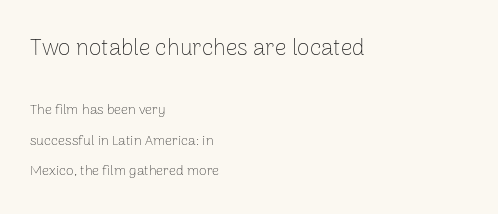
The image shows 23 px text type, upright; set left-aligned, loose line spacing (2.17x), normal letter spacing, not underlined; the first (top) block is 1.64x larger.
